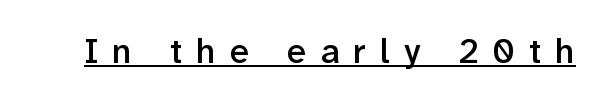
{"serif": "no", "italic": "no", "bold": "semi", "weight": "semibold", "width": "normal", "stroke_contrast": "low", "x_height": "medium", "monospaced": "no", "underline": "yes", "letter_spacing": "wide", "letter_spacing_em": 0.4, "glyph_px": 35}
